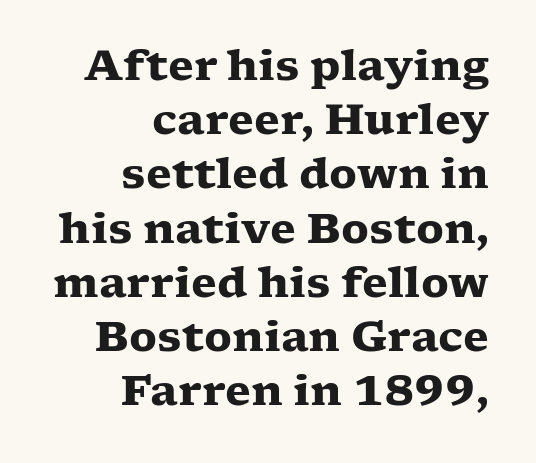
The image shows 42 px heavy, wide serif type, upright; set right-aligned, normal line spacing (1.29x), normal letter spacing, not underlined; low stroke contrast and a medium x-height.
